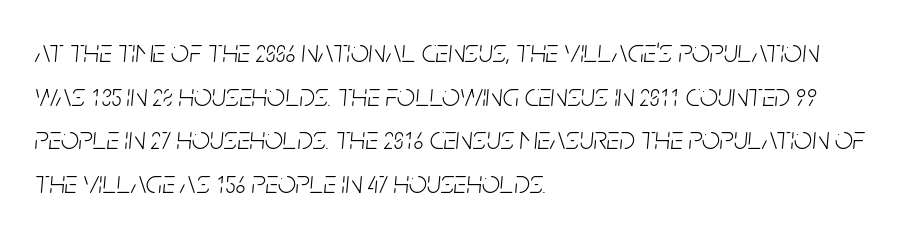
The image shows 32 px light, condensed type, italic (leaning right); set left-aligned, normal line spacing (1.36x), normal letter spacing, not underlined; low stroke contrast and a large x-height.
